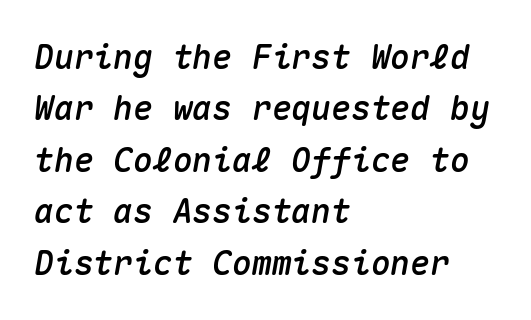
Q: Is the text italic (slanted)? A: Yes, it leans right by about 10 degrees.
Q: Is the text underlined? A: No.
Q: How is the paragraph aligned? A: Left-aligned.
Q: Is the spacing between letters normal or unusually wide? A: Normal.
Q: Is the spacing between lines tight, normal or loose? A: Normal.
Q: Width (condensed, normal, or wide)? A: Normal.
Q: Stroke contrast? A: Medium.
Q: x-height? A: Medium.
Q: Monospaced? A: Yes.
